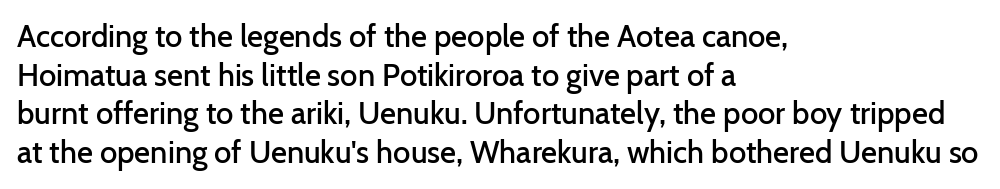
Q: Is the text bold? A: Semi-bold.
Q: Is the text italic (slanted)? A: No, it is upright.
Q: Is the typeface a serif or a sans-serif typeface? A: Sans-serif.
Q: Is the text underlined? A: No.
Q: How is the paragraph aligned? A: Left-aligned.
Q: Is the spacing between letters normal or unusually wide? A: Normal.
Q: Is the spacing between lines tight, normal or loose? A: Normal.
Q: Width (condensed, normal, or wide)? A: Normal.
Q: Stroke contrast? A: Low.
Q: x-height? A: Medium.
Q: Monospaced? A: No.
